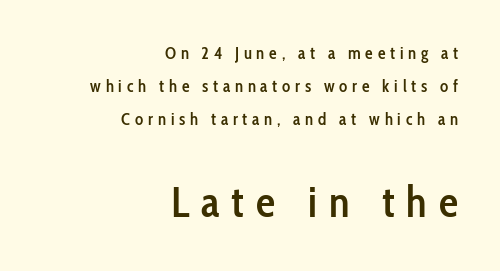
Q: Is the text bold? A: Semi-bold.
Q: Is the text italic (slanted)? A: No, it is upright.
Q: Is the typeface a serif or a sans-serif typeface? A: Sans-serif.
Q: Is the text underlined? A: No.
Q: How is the paragraph aligned? A: Right-aligned.
Q: Is the spacing between letters normal or unusually wide? A: Unusually wide.
Q: Is the spacing between lines tight, normal or loose? A: Loose.
Q: Which block of text is set in a larger size, the first (top) or the second (bottom)? A: The second (bottom) one.
Q: Width (condensed, normal, or wide)? A: Condensed.
Q: Stroke contrast? A: Low.
Q: x-height? A: Medium.
Q: Monospaced? A: No.
